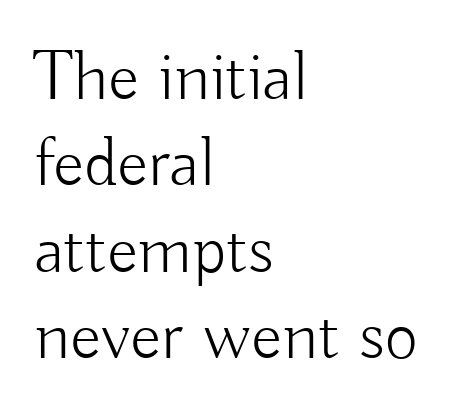
This is the regular roman posture of the typeface. Heaviness? Minimal to ordinary, like unemphasized prose. The foot of each line stays bare and open. The gaps between neighbouring characters are ordinary and unremarkable.
